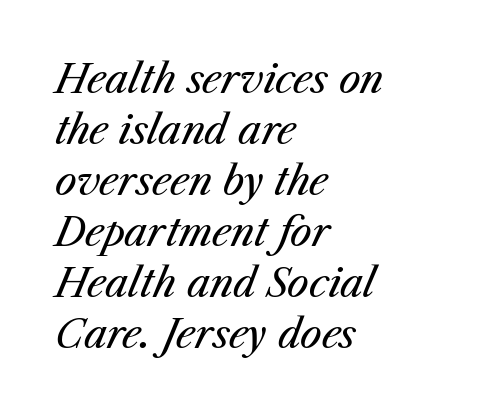
The image shows 39 px regular-weight type, italic (leaning right); set left-aligned, normal line spacing (1.31x), normal letter spacing, not underlined; medium stroke contrast and a medium x-height.
